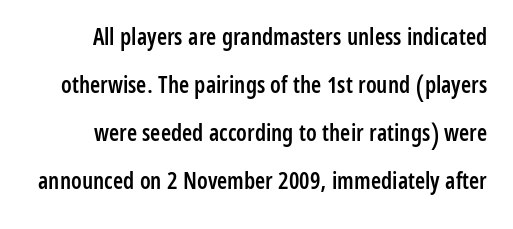
The image shows 23 px text type, upright; set loose line spacing (2.09x), normal letter spacing, not underlined.
